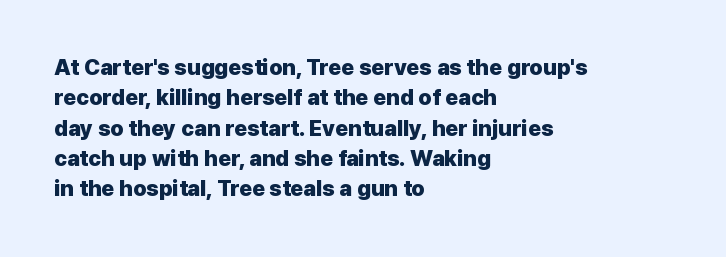
The image shows 22 px bold type, upright; set left-aligned, normal line spacing (1.38x), normal letter spacing, not underlined.
